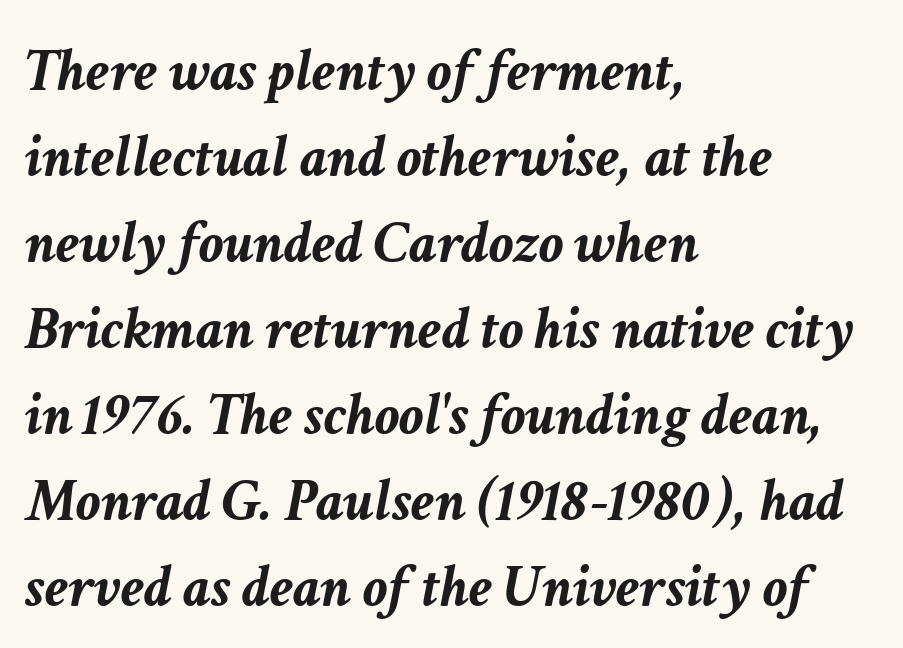
Rule under the text: the space is simply empty. Is the type slanted? Yes — the strokes lean at a clear angle. One-word summary of the alignment: left. Typesetter's note: full bold, strokes at maximum text heaviness. Regular leading. The horizontal fit of the characters is conventional and even.
